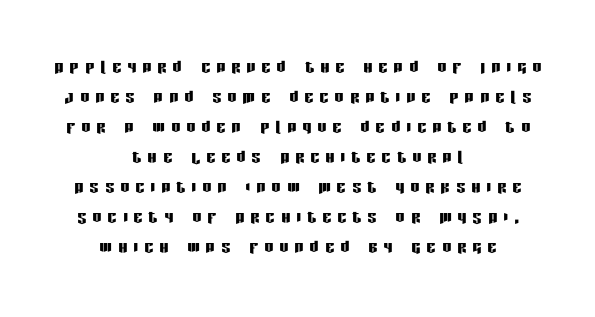
The image shows 22 px text type, upright; set centered, normal line spacing (1.36x), unusually wide letter spacing (+0.29 em), not underlined.
